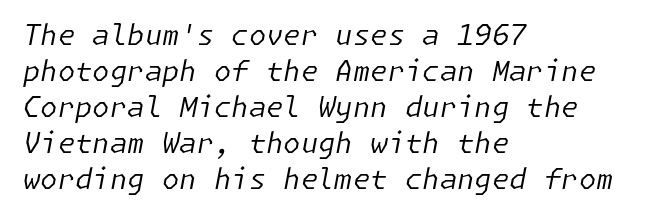
Underline: absent. The typography opts for an oblique posture over an upright one. Caption: face not bold, strokes unweighted. How would I describe the line gaps? Plain and ordinary. Students, note that the glyphs here touch the page at normal intervals. These lines are set flush left with a ragged right edge.
